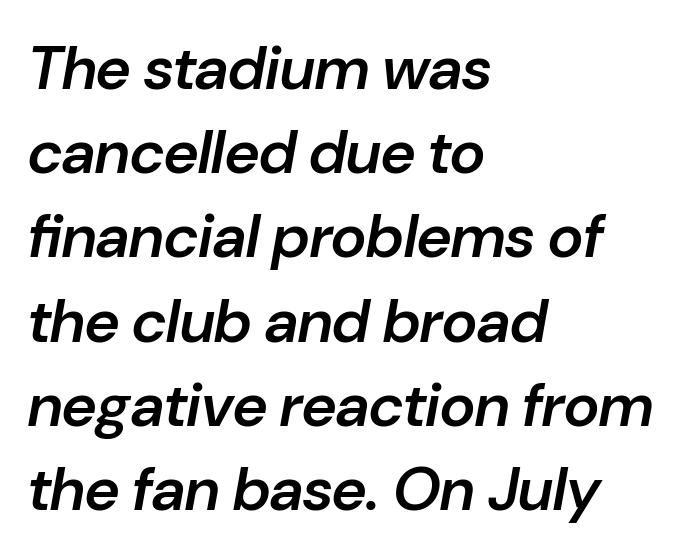
{"italic": "yes", "lean": "right", "slant_degrees": 10, "bold": "semi", "weight": "semibold", "width": "normal", "stroke_contrast": "low", "x_height": "medium", "monospaced": "no", "underline": "no", "align": "left", "line_spacing": "normal", "line_spacing_ratio": 1.38, "letter_spacing": "normal", "letter_spacing_em": 0.0, "glyph_px": 61}
